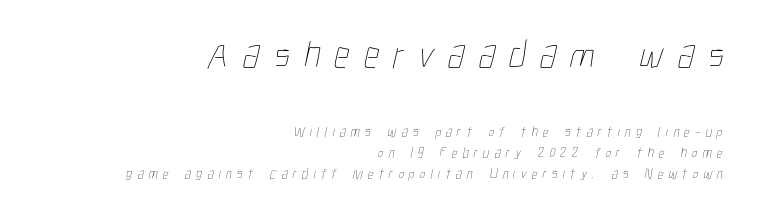
{"bold": "no", "weight": "thin", "width": "condensed", "stroke_contrast": "low", "x_height": "medium", "monospaced": "no", "underline": "no", "align": "right", "line_spacing": "normal", "line_spacing_ratio": 1.51, "letter_spacing": "wide", "letter_spacing_em": 0.37, "larger_block": "first", "size_ratio": 2.71, "glyph_px": 38}
